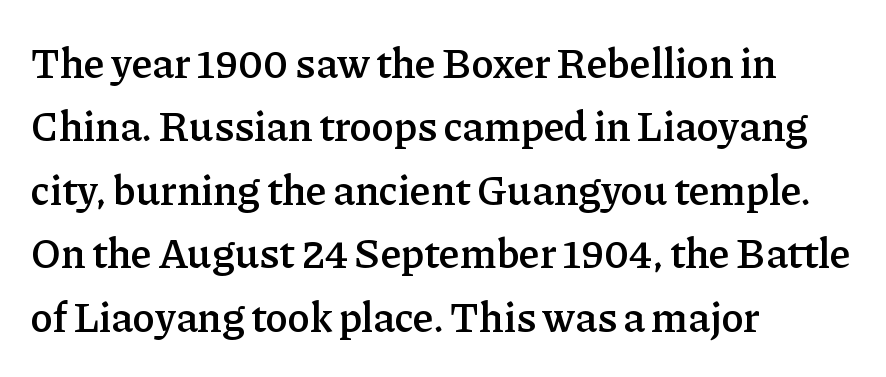
The strokes are fattened partway — semibold, not bold. The type family on display is of the serif kind. Nobody drew a line under any word here. The paragraph shown leans on its left margin. The space between consecutive lines is moderate.
